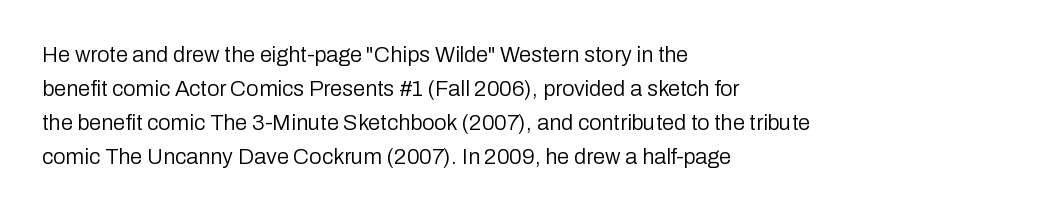
{"italic": "no", "bold": "no", "underline": "no", "align": "left", "line_spacing": "normal", "line_spacing_ratio": 1.55, "letter_spacing": "normal", "letter_spacing_em": 0.0, "glyph_px": 22}
